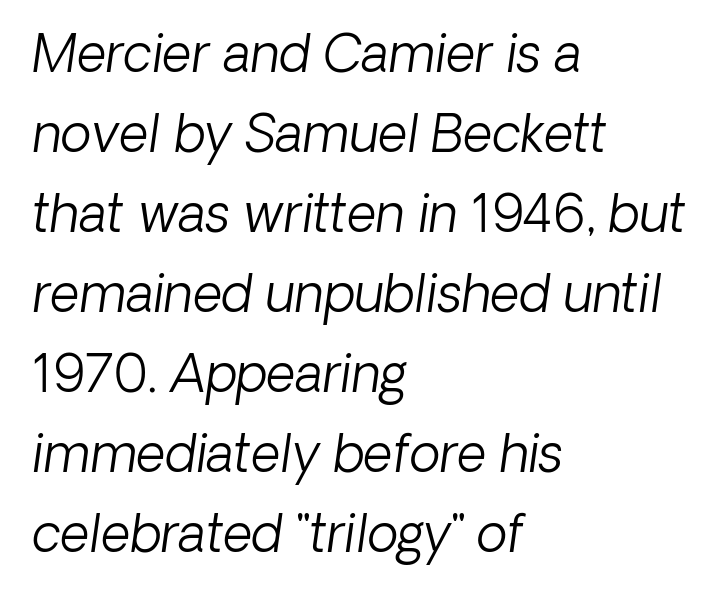
{"serif": "no", "bold": "no", "weight": "light", "width": "normal", "stroke_contrast": "low", "x_height": "medium", "monospaced": "no", "underline": "no", "align": "left", "line_spacing": "normal", "line_spacing_ratio": 1.57, "letter_spacing": "normal", "letter_spacing_em": 0.0, "glyph_px": 51}
